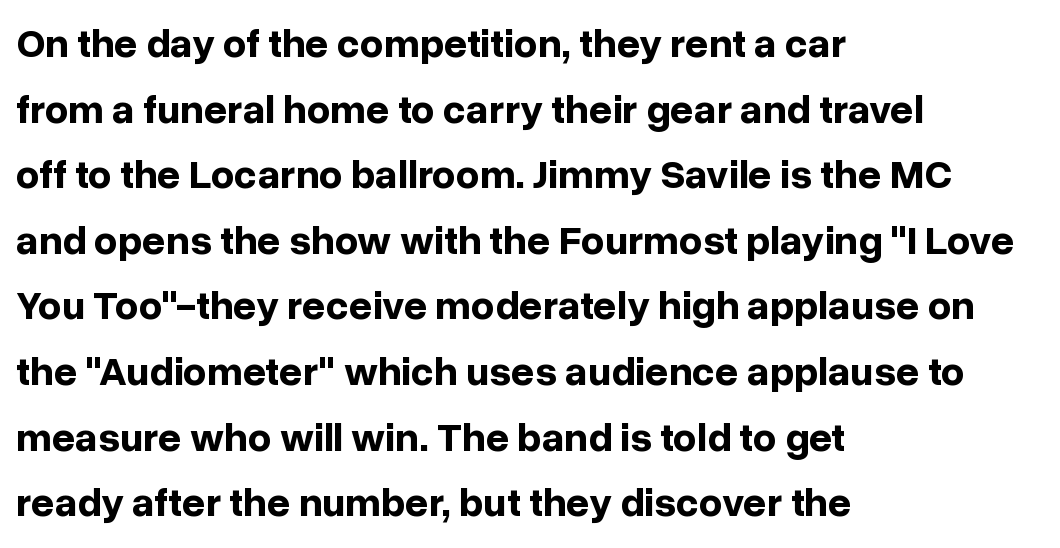
The letters stand straight up with perfectly vertical stems. Students, this is bold: see how much ink each stroke carries. Which margin do the lines hug? The left one — the right edge is uneven. Serif or sans? Sans — the stroke terminals are bare. This sample keeps an unexceptional amount of space between lines. Character widths vary here, with narrow letters taking less room than wide ones.
